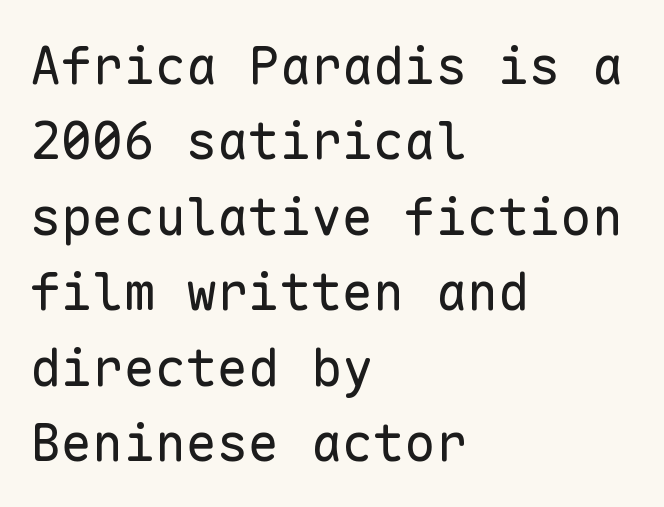
{"serif": "no", "italic": "no", "bold": "no", "weight": "regular", "width": "normal", "stroke_contrast": "low", "x_height": "medium", "monospaced": "yes", "underline": "no", "align": "left", "line_spacing": "normal", "line_spacing_ratio": 1.45, "letter_spacing": "normal", "letter_spacing_em": 0.0, "glyph_px": 52}
